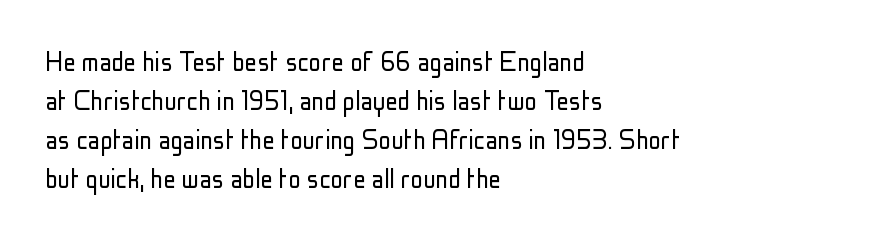
The image shows 31 px light, condensed sans-serif type, upright; set left-aligned, normal line spacing (1.26x), normal letter spacing, not underlined; low stroke contrast and a medium x-height.
